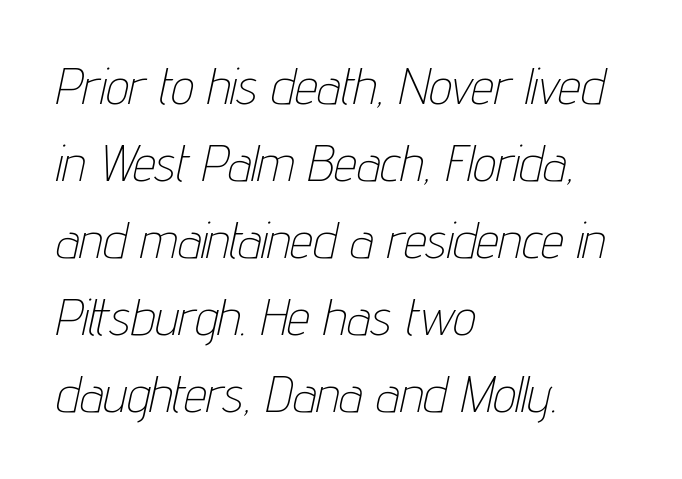
{"italic": "yes", "lean": "right", "slant_degrees": 12, "bold": "no", "weight": "thin", "width": "condensed", "stroke_contrast": "low", "x_height": "medium", "monospaced": "no", "underline": "no", "align": "left", "line_spacing": "normal", "line_spacing_ratio": 1.51, "letter_spacing": "normal", "letter_spacing_em": 0.0, "glyph_px": 51}
